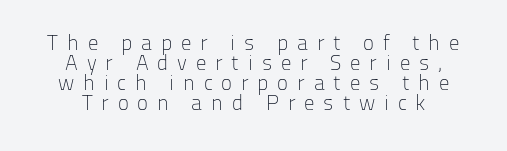
Reading down the column, the eye jumps only a short way to each next line. Stroke mass is kept to a normal reading level or below. The letters stand upright; this is a roman face. Look at the tracking — it's clearly loosened, letters drifting apart. Rule under the text: the space is simply empty.
